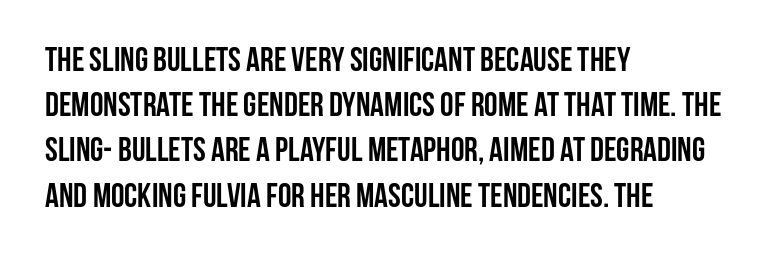
The image shows 34 px semibold, condensed sans-serif type, upright; set left-aligned, normal line spacing (1.33x), normal letter spacing, not underlined; low stroke contrast and a large x-height.
